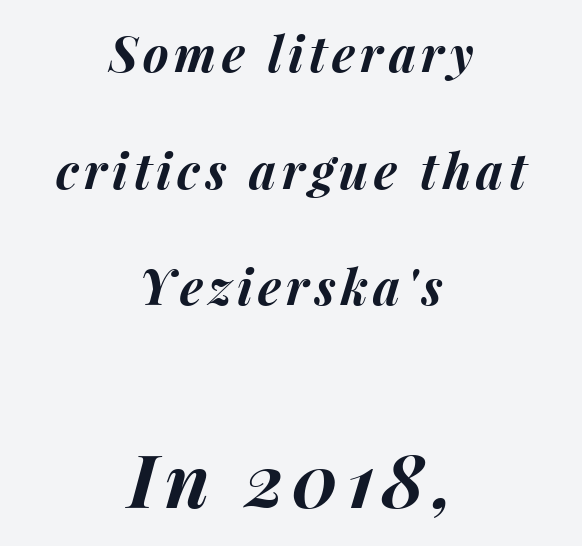
Would a proofreader flag this as italicized? Yes. The rendering enlarges the type as you move from the upper chunk to the lower. The letters are bold, with thick, heavy strokes. Alignment: centered. Compared with typical paragraphs, the rows here are farther apart. Note the varied advance widths — an 'i' is clearly narrower than an 'm'.
